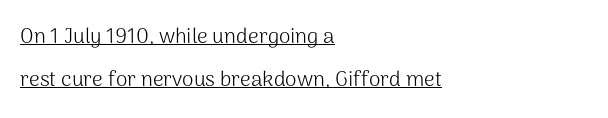
The image shows 21 px text type, upright; set left-aligned, loose line spacing (2.03x), normal letter spacing, underlined.
